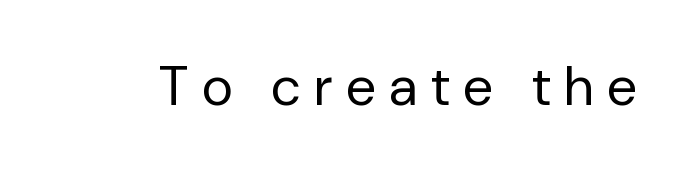
Q: Is the text bold? A: No.
Q: Is the text italic (slanted)? A: No, it is upright.
Q: Is the typeface a serif or a sans-serif typeface? A: Sans-serif.
Q: Is the text underlined? A: No.
Q: Is the spacing between letters normal or unusually wide? A: Unusually wide.
Q: Width (condensed, normal, or wide)? A: Normal.
Q: Stroke contrast? A: Low.
Q: x-height? A: Medium.
Q: Monospaced? A: No.
